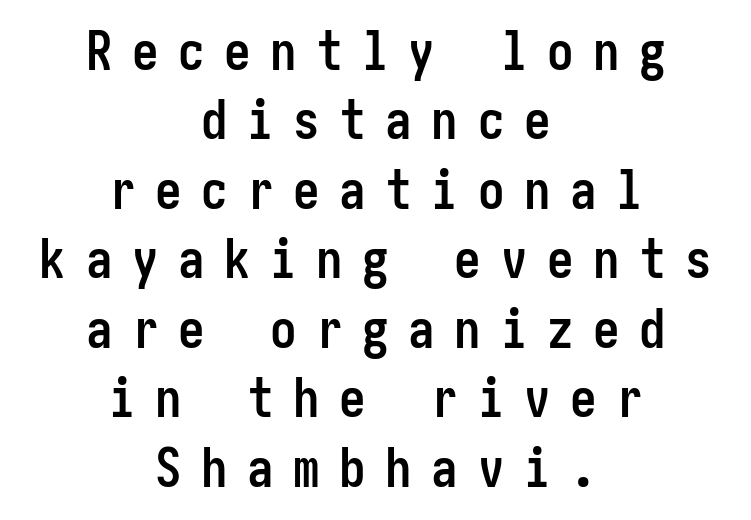
{"serif": "no", "italic": "no", "bold": "yes", "weight": "semibold", "width": "condensed", "stroke_contrast": "low", "x_height": "medium", "underline": "no", "align": "center", "line_spacing": "normal", "line_spacing_ratio": 1.31, "letter_spacing": "wide", "letter_spacing_em": 0.37, "glyph_px": 53}
